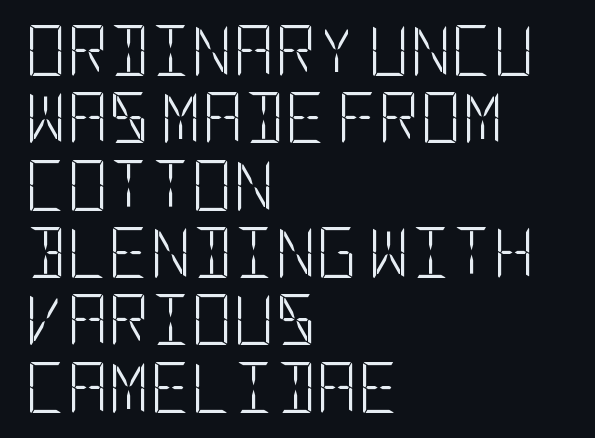
The space directly below the letters is spotless. Posture: upright roman. A typesetter would call this zero additional tracking. Rows of type keep a routine distance in the vertical direction. In terms of letterform style, serifs are entirely absent. Each stroke keeps to a modest, everyday thickness or less.
